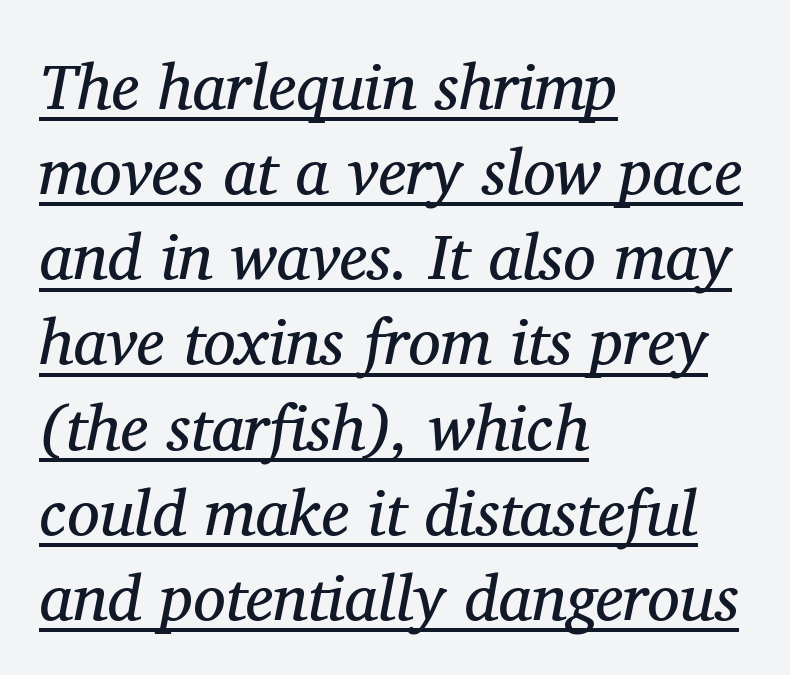
The image shows 65 px regular-weight serif type, italic (leaning right); set left-aligned, normal line spacing (1.31x), normal letter spacing, underlined; medium stroke contrast and a medium x-height.
